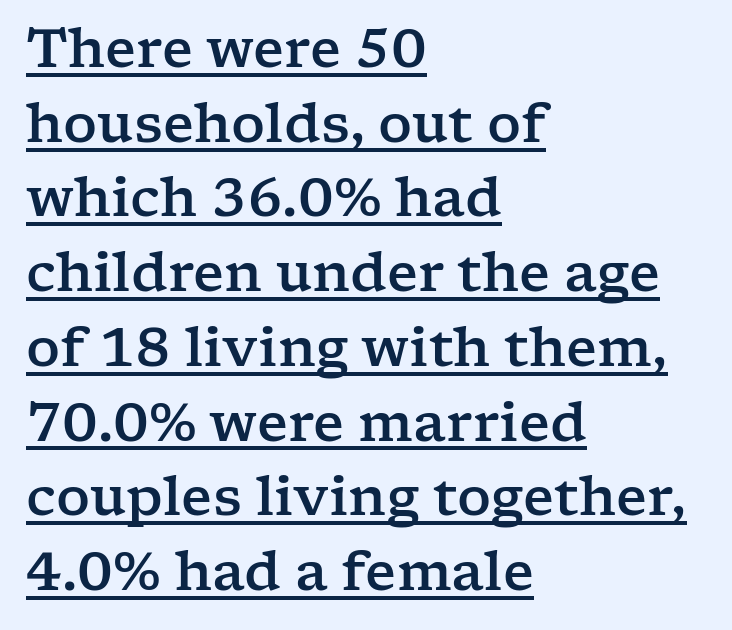
{"serif": "yes", "italic": "no", "width": "wide", "stroke_contrast": "low", "x_height": "medium", "monospaced": "no", "underline": "yes", "align": "left", "line_spacing": "normal", "line_spacing_ratio": 1.41, "letter_spacing": "normal", "letter_spacing_em": 0.0, "glyph_px": 53}
